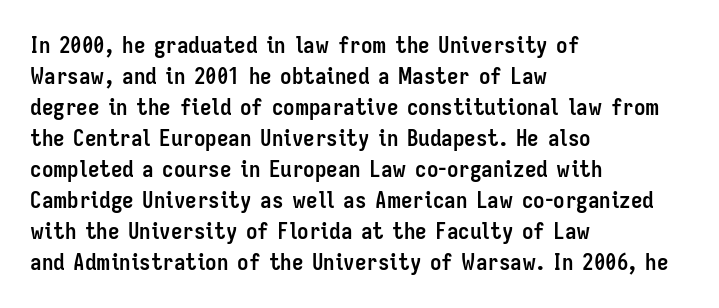
The image shows 23 px bold type, upright; set left-aligned, normal line spacing (1.35x), normal letter spacing, not underlined.
